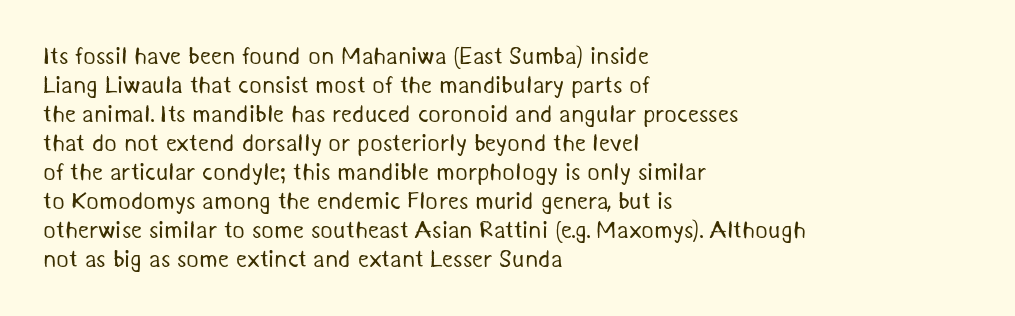
{"bold": "no", "underline": "no", "align": "left", "line_spacing_ratio": 1.21, "letter_spacing": "normal", "letter_spacing_em": 0.0, "glyph_px": 24}
